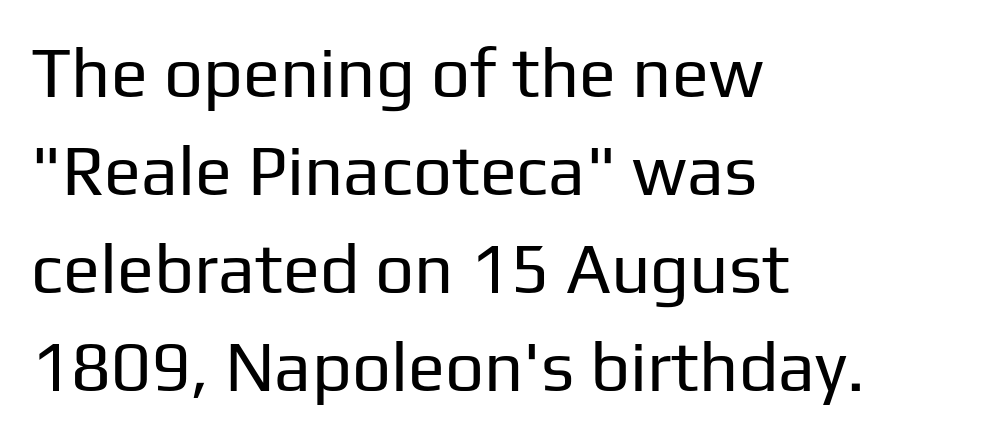
The image shows 69 px regular-weight sans-serif type, upright; set left-aligned, normal line spacing (1.42x), normal letter spacing, not underlined; low stroke contrast and a medium x-height.
